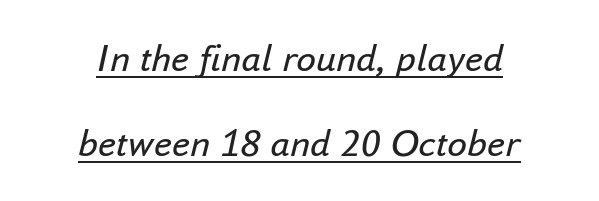
Q: Is the text bold? A: No.
Q: Is the text italic (slanted)? A: Yes, it leans right by about 16 degrees.
Q: Is the text underlined? A: Yes.
Q: How is the paragraph aligned? A: Centered.
Q: Is the spacing between letters normal or unusually wide? A: Normal.
Q: Is the spacing between lines tight, normal or loose? A: Loose.
Q: Width (condensed, normal, or wide)? A: Normal.
Q: Stroke contrast? A: Low.
Q: x-height? A: Small.
Q: Monospaced? A: No.
